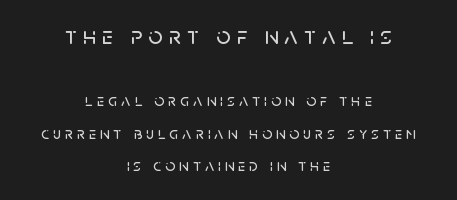
{"italic": "no", "underline": "no", "align": "center", "line_spacing": "loose", "line_spacing_ratio": 1.92, "letter_spacing": "wide", "letter_spacing_em": 0.24, "larger_block": "first", "size_ratio": 1.47, "glyph_px": 25}
